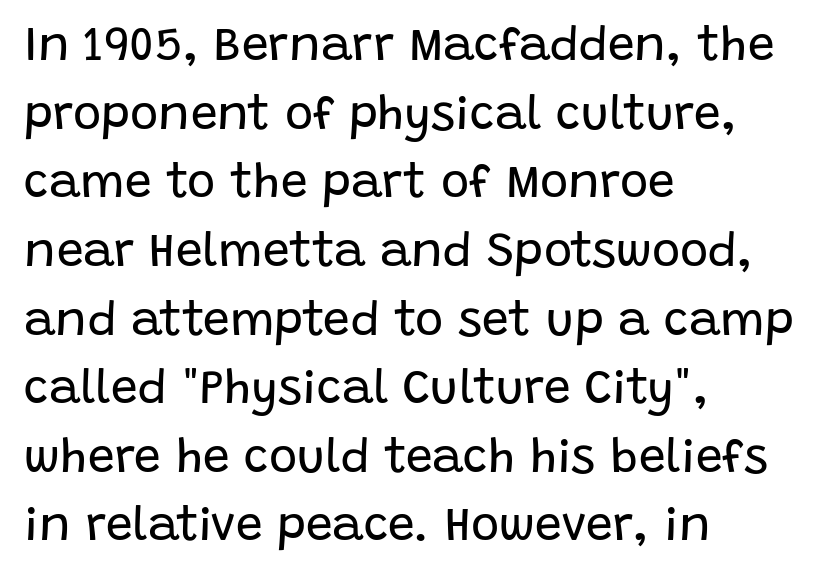
{"serif": "no", "italic": "no", "bold": "no", "weight": "regular", "width": "normal", "stroke_contrast": "low", "x_height": "large", "monospaced": "no", "underline": "no", "align": "left", "line_spacing": "normal", "line_spacing_ratio": 1.43, "letter_spacing": "normal", "letter_spacing_em": 0.0, "glyph_px": 48}
